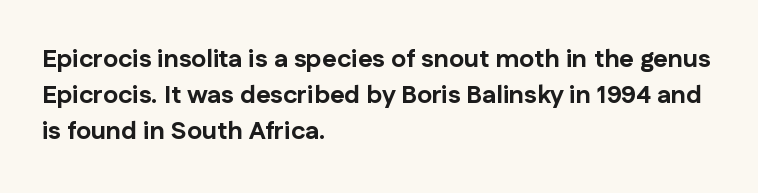
The image shows 25 px bold type, upright; set left-aligned, normal line spacing (1.45x), normal letter spacing, not underlined.
